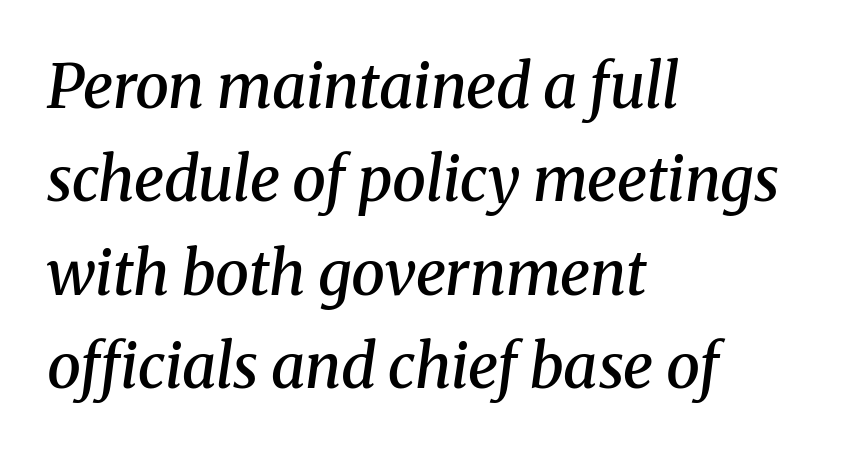
Q: Is the text bold? A: Semi-bold.
Q: Is the text italic (slanted)? A: Yes, it leans right by about 8 degrees.
Q: Is the typeface a serif or a sans-serif typeface? A: Serif.
Q: Is the text underlined? A: No.
Q: How is the paragraph aligned? A: Left-aligned.
Q: Is the spacing between letters normal or unusually wide? A: Normal.
Q: Is the spacing between lines tight, normal or loose? A: Normal.
Q: Width (condensed, normal, or wide)? A: Normal.
Q: Stroke contrast? A: Medium.
Q: x-height? A: Medium.
Q: Monospaced? A: No.
